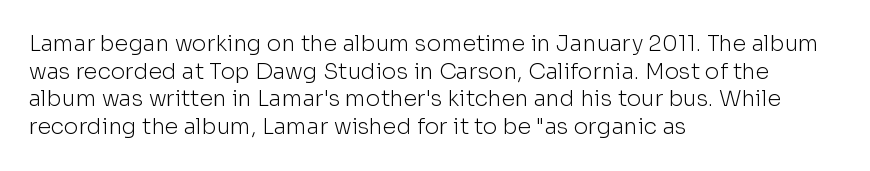
The image shows 22 px text type, upright; set left-aligned, normal line spacing (1.26x), normal letter spacing, not underlined.
